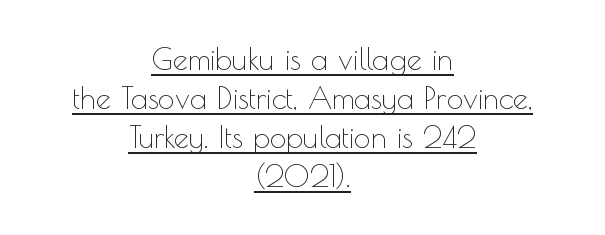
Q: Is the text bold? A: No.
Q: Is the text italic (slanted)? A: No, it is upright.
Q: Is the typeface a serif or a sans-serif typeface? A: Sans-serif.
Q: Is the text underlined? A: Yes.
Q: How is the paragraph aligned? A: Centered.
Q: Is the spacing between letters normal or unusually wide? A: Normal.
Q: Is the spacing between lines tight, normal or loose? A: Normal.
Q: Width (condensed, normal, or wide)? A: Normal.
Q: x-height? A: Small.
Q: Monospaced? A: No.
